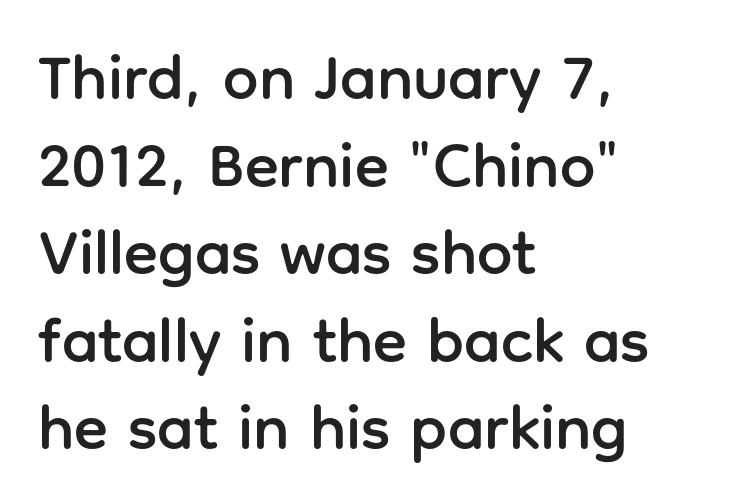
The image shows 63 px sans-serif type, upright; set left-aligned, normal line spacing (1.39x), normal letter spacing, not underlined; low stroke contrast and a medium x-height.
